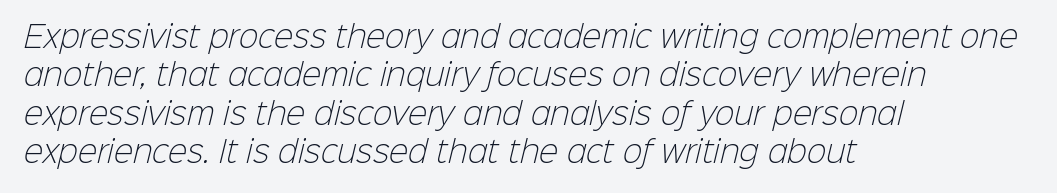
A classic flush-left, rag-right setting is used for this passage. Heaviness? Minimal to ordinary, like unemphasized prose. The tracking reads as untouched default to a designer's eye. The rendering uses natural spacing where letterforms have individual widths. The type family on display is of the sans-serif kind.
